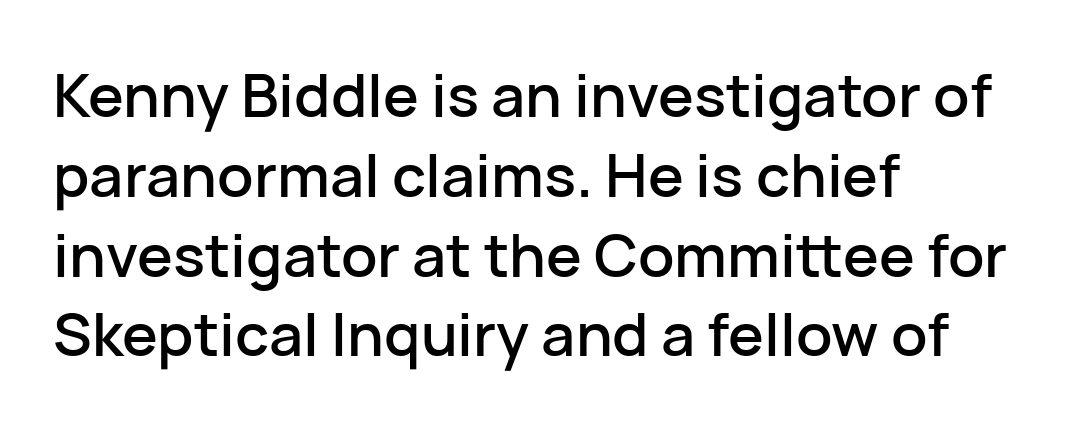
In CSS terms this would be text-align: left. These lines keep a tight, regular rhythm from letter to letter. To sum up the face: it is a sans, with no serifs. Clear beneath every line of the passage. The rendering uses natural spacing where letterforms have individual widths.
